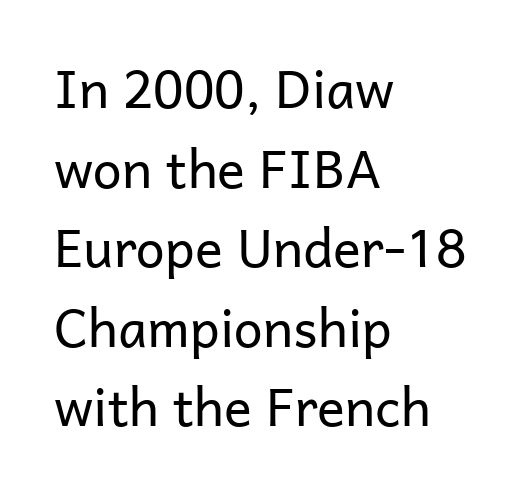
Q: Is the text bold? A: No.
Q: Is the text italic (slanted)? A: No, it is upright.
Q: Is the typeface a serif or a sans-serif typeface? A: Sans-serif.
Q: Is the text underlined? A: No.
Q: How is the paragraph aligned? A: Left-aligned.
Q: Is the spacing between letters normal or unusually wide? A: Normal.
Q: Is the spacing between lines tight, normal or loose? A: Normal.
Q: Width (condensed, normal, or wide)? A: Normal.
Q: Stroke contrast? A: Low.
Q: x-height? A: Medium.
Q: Monospaced? A: No.
